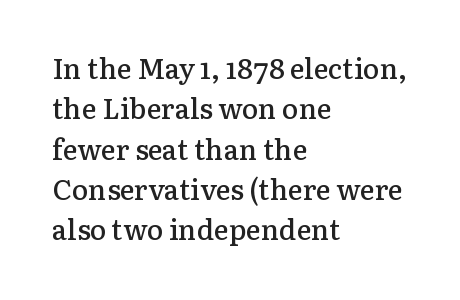
Q: Is the text bold? A: Semi-bold.
Q: Is the text italic (slanted)? A: No, it is upright.
Q: Is the typeface a serif or a sans-serif typeface? A: Serif.
Q: Is the text underlined? A: No.
Q: How is the paragraph aligned? A: Left-aligned.
Q: Is the spacing between letters normal or unusually wide? A: Normal.
Q: Is the spacing between lines tight, normal or loose? A: Normal.
Q: Width (condensed, normal, or wide)? A: Normal.
Q: Stroke contrast? A: Low.
Q: x-height? A: Medium.
Q: Monospaced? A: No.
